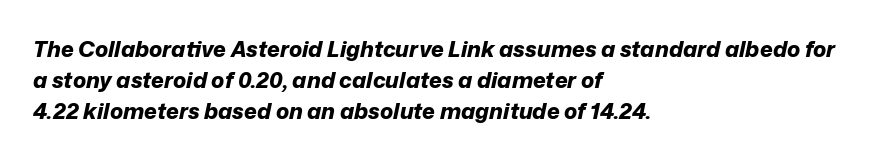
{"italic": "yes", "lean": "right", "slant_degrees": 12, "bold": "yes", "underline": "no", "align": "left", "line_spacing": "normal", "line_spacing_ratio": 1.42, "letter_spacing": "normal", "letter_spacing_em": 0.0, "glyph_px": 22}
